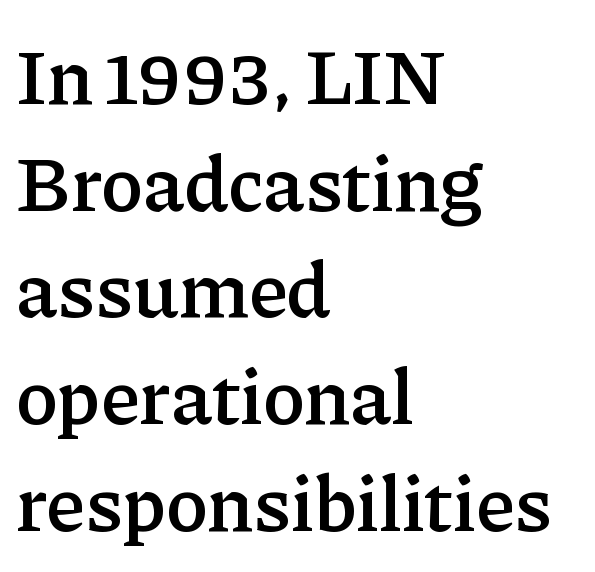
The image shows 79 px semibold serif type, upright; set left-aligned, normal line spacing (1.35x), normal letter spacing, not underlined; low stroke contrast and a medium x-height.
